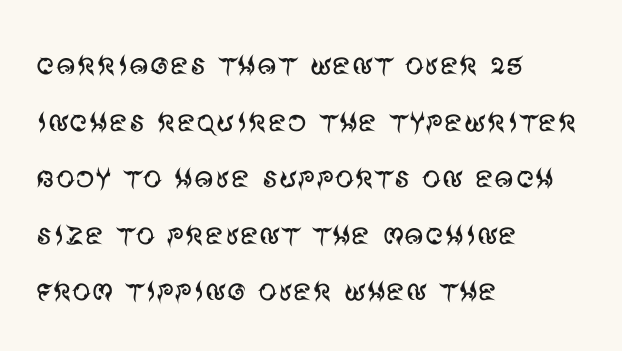
The image shows 38 px regular-weight sans-serif type, upright; set left-aligned, normal line spacing (1.49x), normal letter spacing, not underlined; medium stroke contrast and a large x-height.
